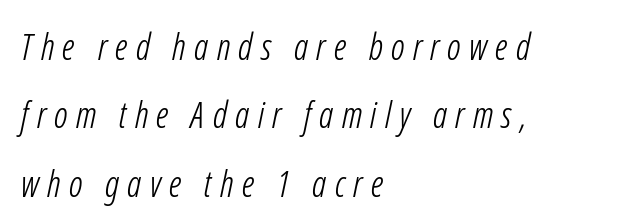
{"serif": "no", "bold": "no", "weight": "light", "width": "condensed", "stroke_contrast": "low", "x_height": "medium", "monospaced": "no", "underline": "no", "align": "left", "line_spacing": "loose", "line_spacing_ratio": 1.9, "letter_spacing": "wide", "letter_spacing_em": 0.23, "glyph_px": 36}
